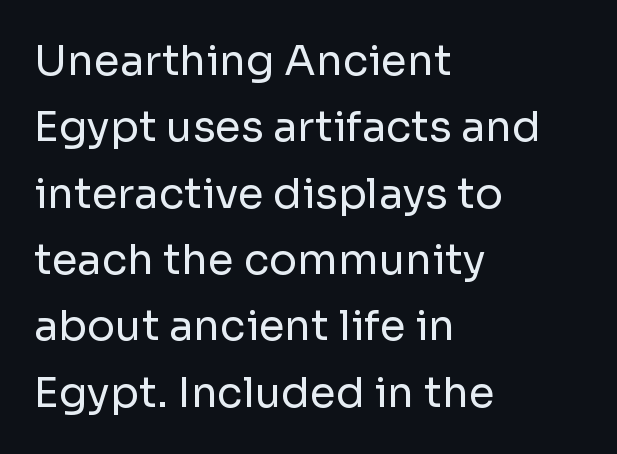
{"serif": "no", "italic": "no", "bold": "no", "weight": "regular", "width": "normal", "stroke_contrast": "low", "x_height": "medium", "monospaced": "no", "underline": "no", "align": "left", "line_spacing": "normal", "line_spacing_ratio": 1.58, "letter_spacing": "normal", "letter_spacing_em": 0.0, "glyph_px": 42}
